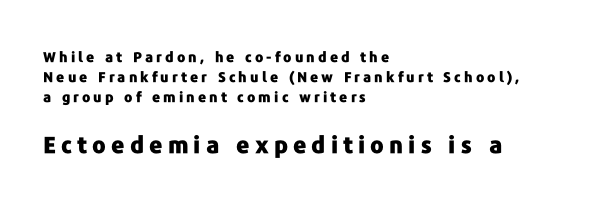
Compared with typical body copy, the letter spacing here is much looser. Each glyph is drawn with heavy, bold strokes. The paragraph has a hard left edge and a soft right edge. The lettering holds an erect, upright posture throughout.
